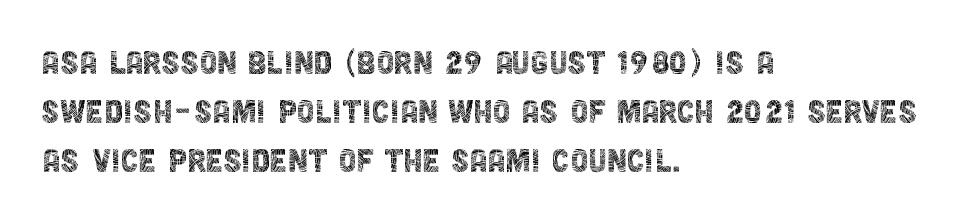
{"serif": "no", "italic": "no", "bold": "no", "weight": "thin", "width": "condensed", "x_height": "large", "monospaced": "no", "underline": "no", "align": "left", "line_spacing_ratio": 1.22, "letter_spacing": "normal", "letter_spacing_em": 0.0, "glyph_px": 40}
